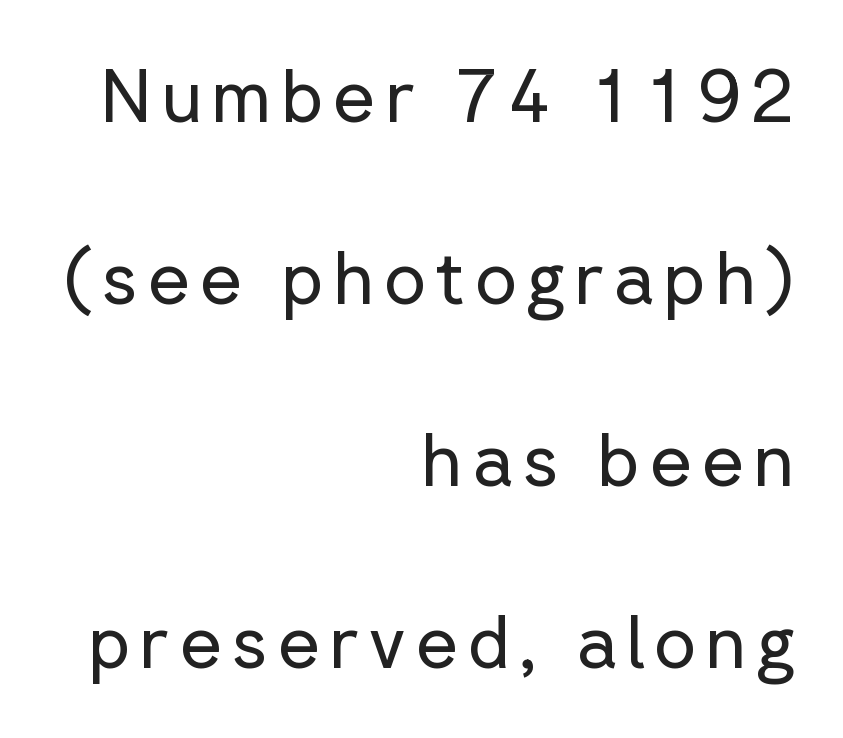
Q: Is the text bold? A: No.
Q: Is the text italic (slanted)? A: No, it is upright.
Q: Is the typeface a serif or a sans-serif typeface? A: Sans-serif.
Q: Is the text underlined? A: No.
Q: How is the paragraph aligned? A: Right-aligned.
Q: Is the spacing between lines tight, normal or loose? A: Loose.
Q: Width (condensed, normal, or wide)? A: Normal.
Q: Stroke contrast? A: Low.
Q: x-height? A: Medium.
Q: Monospaced? A: No.
